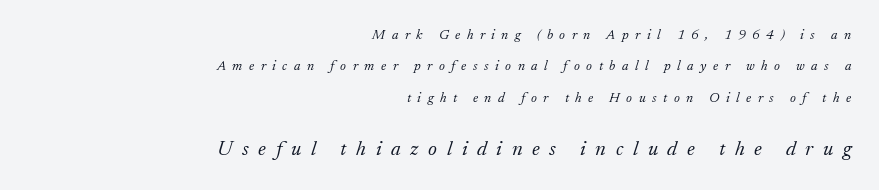
Q: Is the text bold? A: No.
Q: Is the text italic (slanted)? A: Yes, it leans right by about 17 degrees.
Q: Is the text underlined? A: No.
Q: How is the paragraph aligned? A: Right-aligned.
Q: Is the spacing between letters normal or unusually wide? A: Unusually wide.
Q: Is the spacing between lines tight, normal or loose? A: Loose.
Q: Which block of text is set in a larger size, the first (top) or the second (bottom)? A: The second (bottom) one.
